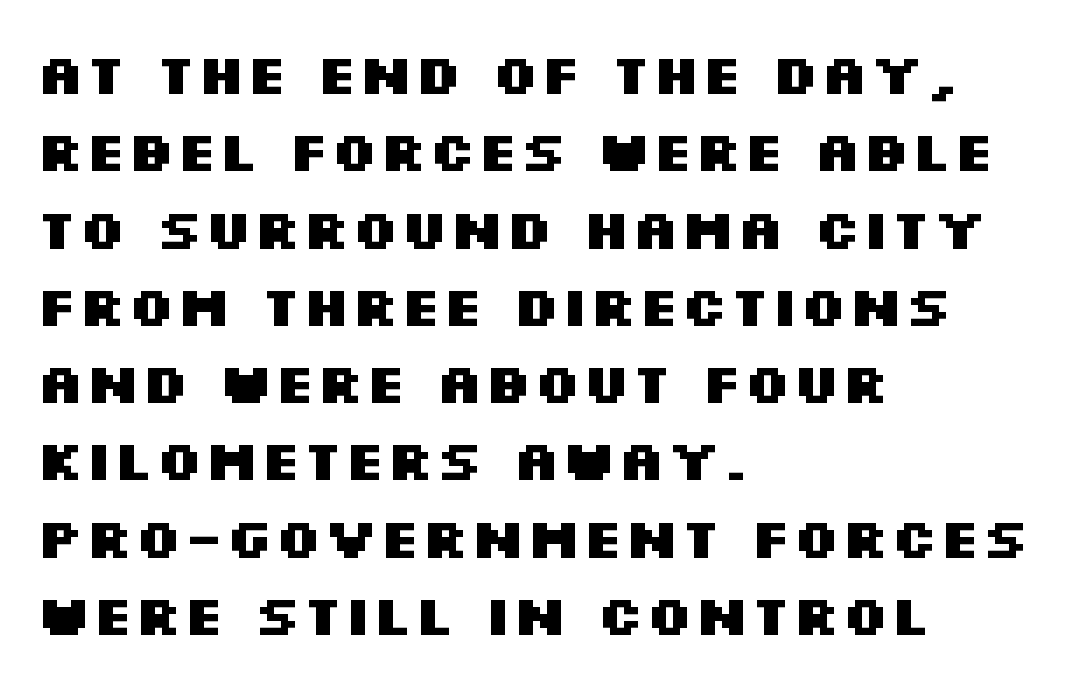
Teacher's note: observe the even left margin — that is flush-left alignment. The words here are not underlined. Examine the stroke ends and you'll find no serifs. In terms of leading, this rendering sits right in the middle. There is no visible air inserted between adjacent glyphs. You could not count columns in this text — the font is proportionally spaced.
